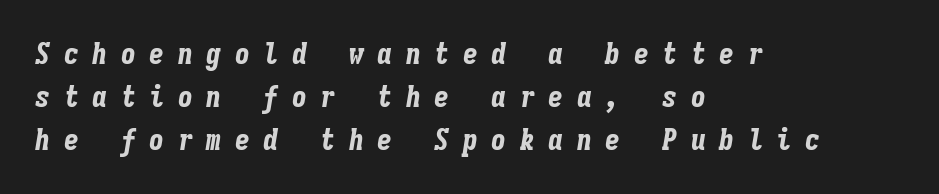
{"italic": "yes", "lean": "right", "slant_degrees": 9, "bold": "yes", "weight": "bold", "width": "condensed", "stroke_contrast": "low", "x_height": "medium", "monospaced": "yes", "underline": "no", "align": "left", "line_spacing": "normal", "line_spacing_ratio": 1.43, "letter_spacing": "wide", "letter_spacing_em": 0.45, "glyph_px": 30}
